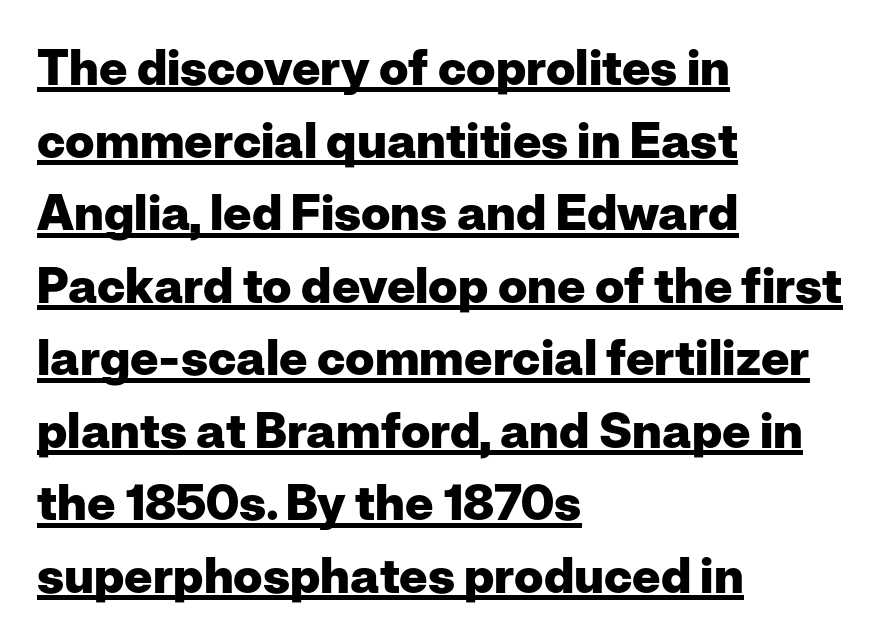
{"serif": "no", "italic": "no", "bold": "yes", "weight": "heavy", "width": "normal", "stroke_contrast": "low", "x_height": "medium", "monospaced": "no", "underline": "yes", "align": "left", "line_spacing": "normal", "line_spacing_ratio": 1.48, "letter_spacing": "normal", "letter_spacing_em": 0.0, "glyph_px": 49}
